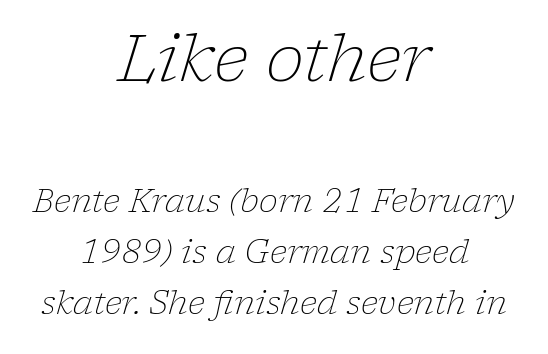
Q: Is the text bold? A: No.
Q: Is the text italic (slanted)? A: Yes, it leans right by about 17 degrees.
Q: Is the typeface a serif or a sans-serif typeface? A: Serif.
Q: Is the text underlined? A: No.
Q: How is the paragraph aligned? A: Centered.
Q: Is the spacing between letters normal or unusually wide? A: Normal.
Q: Is the spacing between lines tight, normal or loose? A: Normal.
Q: Which block of text is set in a larger size, the first (top) or the second (bottom)? A: The first (top) one.
Q: Width (condensed, normal, or wide)? A: Normal.
Q: Stroke contrast? A: Low.
Q: x-height? A: Medium.
Q: Monospaced? A: No.
